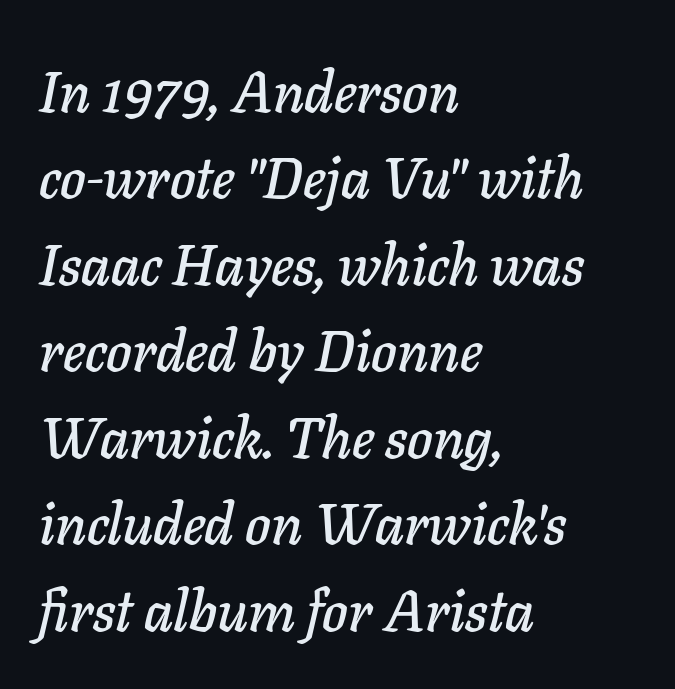
Standard letterfit; no display-style spreading of the glyphs. Regarding leading, the lines here are spaced in the standard way. Teacher's note: observe the even left margin — that is flush-left alignment. Spacing verdict: proportional, widths tailored to each character. The gap between lines stays unmarked.
